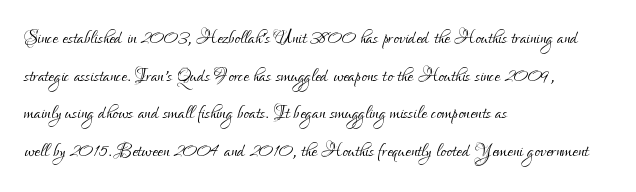
The face used here is rendered with its standard letterfit. Just letters on the line, the space beneath them empty. Caption: face not bold, strokes unweighted. Line spacing here is normal.
